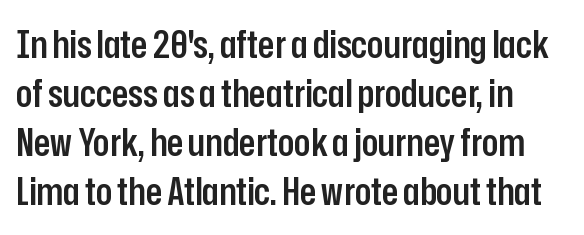
What's the leading like? Ordinary, nothing unusual. Each row of text sits above clean, open space. Does extra space separate the letters? No, they use regular spacing. I'd describe the lettering as semibold — firm but not a full bold. This is sans-serif lettering, the kind often seen on screens and signage. Posture: straight, roman, zero tilt.
